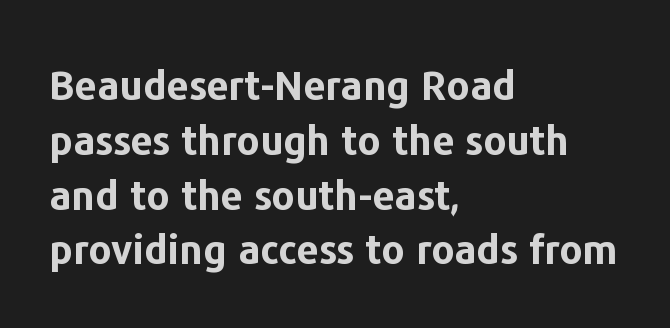
The image shows 40 px bold sans-serif type, upright; set left-aligned, normal line spacing (1.37x), normal letter spacing, not underlined; low stroke contrast and a medium x-height.
